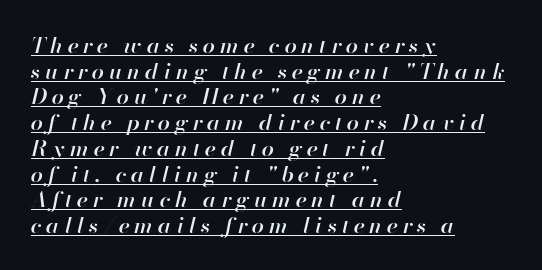
Q: Is the text bold? A: Semi-bold.
Q: Is the text italic (slanted)? A: Yes, it leans right by about 13 degrees.
Q: Is the text underlined? A: Yes.
Q: How is the paragraph aligned? A: Left-aligned.
Q: Is the spacing between letters normal or unusually wide? A: Unusually wide.
